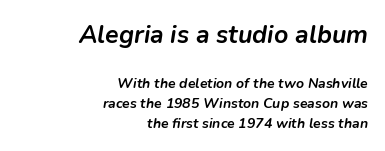
{"italic": "yes", "lean": "right", "slant_degrees": 9, "bold": "yes", "underline": "no", "align": "right", "line_spacing": "normal", "line_spacing_ratio": 1.44, "letter_spacing": "normal", "letter_spacing_em": 0.0, "larger_block": "first", "size_ratio": 1.79, "glyph_px": 25}
